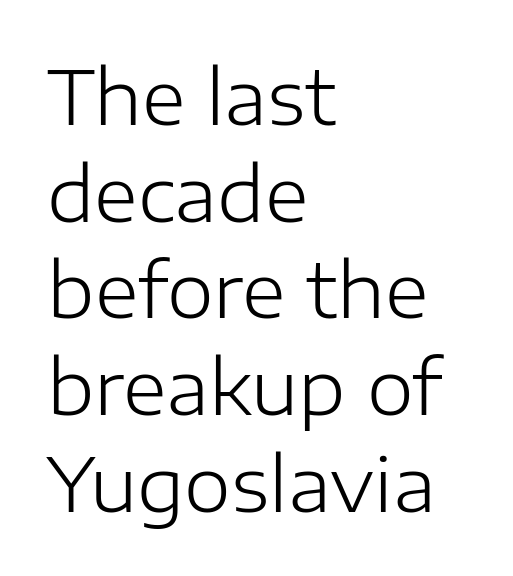
Vertical stems look standard width or narrower in stroke. A student would call this left alignment; a typographer would say flush left, rag right. In terms of leading, this rendering sits right in the middle. Any mark beneath the type? The region is blank. Letterform terminals end flat and unadorned throughout the passage. The face used here is proportionally spaced, like ordinary book or web type.
